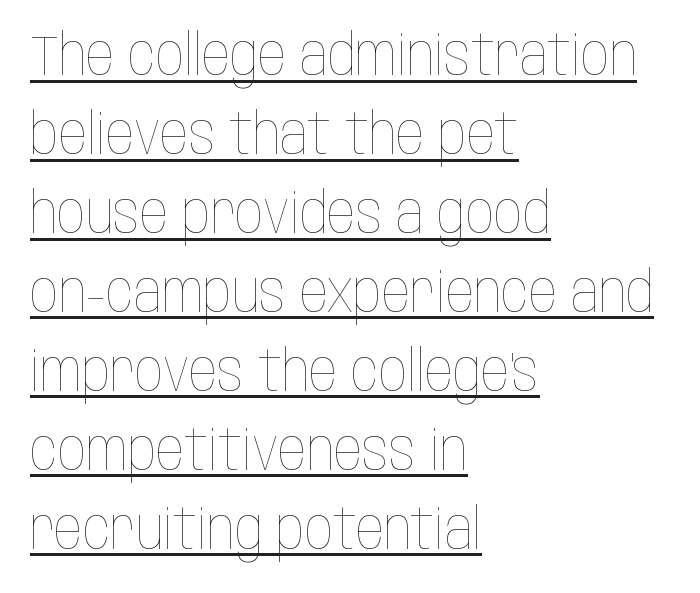
Q: Is the text bold? A: No.
Q: Is the text italic (slanted)? A: No, it is upright.
Q: Is the text underlined? A: Yes.
Q: How is the paragraph aligned? A: Left-aligned.
Q: Is the spacing between letters normal or unusually wide? A: Normal.
Q: Is the spacing between lines tight, normal or loose? A: Normal.
Q: Width (condensed, normal, or wide)? A: Condensed.
Q: Stroke contrast? A: Low.
Q: x-height? A: Large.
Q: Monospaced? A: No.
